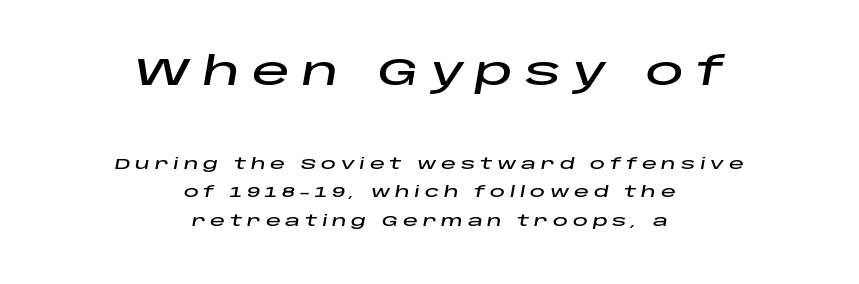
The image shows 38 px wide type, italic (leaning right); set centered, loose line spacing (1.9x), unusually wide letter spacing (+0.31 em), not underlined; the first (top) block is 2.53x larger; low stroke contrast and a large x-height.
